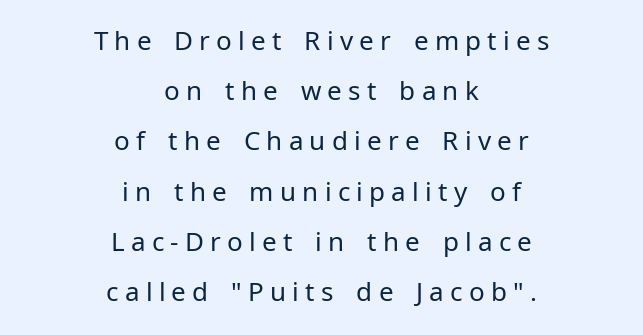
Q: Is the text bold? A: No.
Q: Is the text italic (slanted)? A: No, it is upright.
Q: Is the text underlined? A: No.
Q: How is the paragraph aligned? A: Centered.
Q: Is the spacing between letters normal or unusually wide? A: Unusually wide.
Q: Is the spacing between lines tight, normal or loose? A: Loose.
